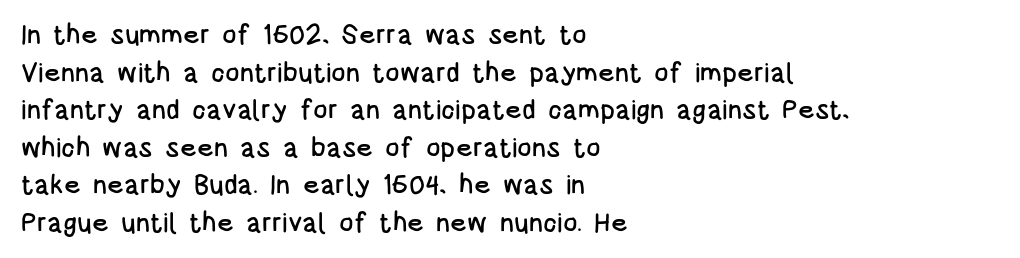
The image shows 27 px text type, upright; set left-aligned, normal line spacing (1.39x), normal letter spacing, not underlined.
